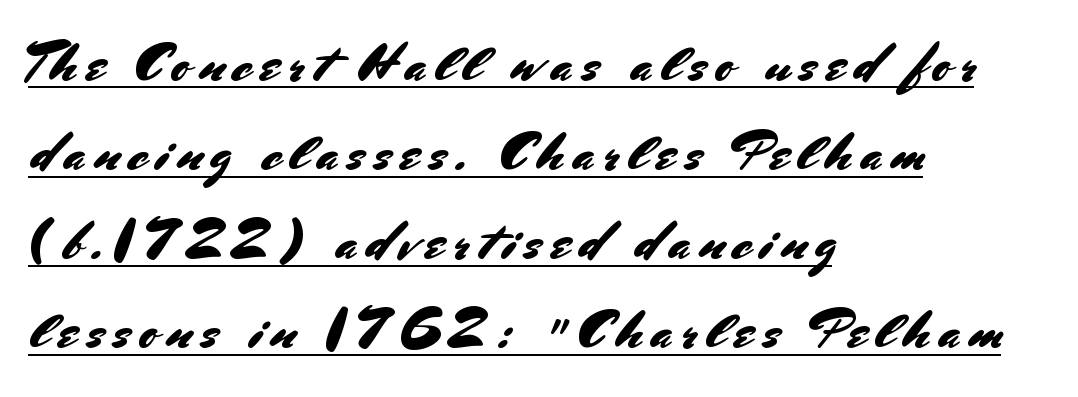
{"serif": "no", "width": "normal", "stroke_contrast": "medium", "x_height": "small", "monospaced": "no", "underline": "yes", "align": "left", "line_spacing": "normal", "line_spacing_ratio": 1.65, "glyph_px": 54}
